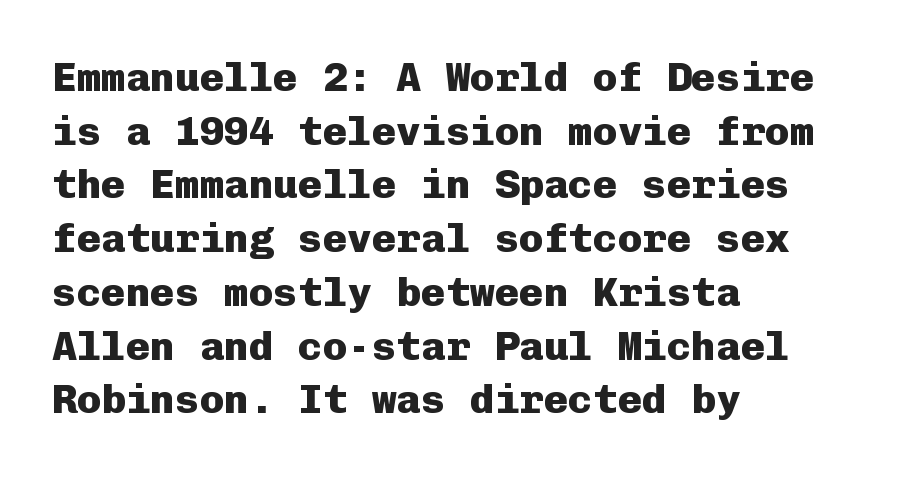
{"serif": "no", "italic": "no", "bold": "yes", "weight": "heavy", "width": "normal", "stroke_contrast": "low", "x_height": "medium", "monospaced": "yes", "underline": "no", "align": "left", "line_spacing": "normal", "line_spacing_ratio": 1.31, "letter_spacing": "normal", "letter_spacing_em": 0.0, "glyph_px": 41}
